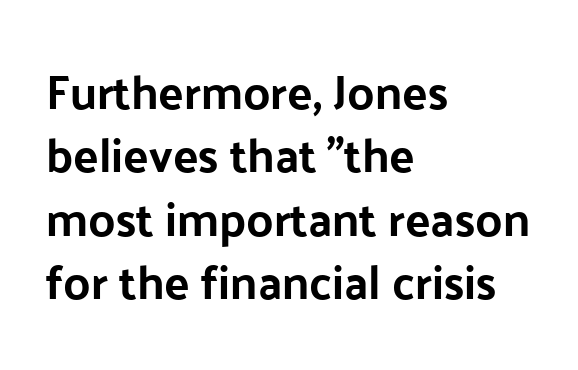
The line-height multiplier appears to be the usual default. Characters remain perfectly vertical along every line. The font family rendered here belongs to the sans-serif group. All the whitespace from short lines collects on the right. Descenders hang freely into open space.
